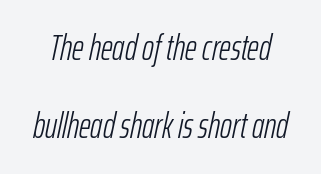
{"italic": "yes", "lean": "right", "slant_degrees": 12, "bold": "no", "weight": "light", "width": "condensed", "stroke_contrast": "low", "x_height": "medium", "monospaced": "no", "underline": "no", "line_spacing": "loose", "line_spacing_ratio": 2.18, "letter_spacing": "normal", "letter_spacing_em": 0.0, "glyph_px": 36}
